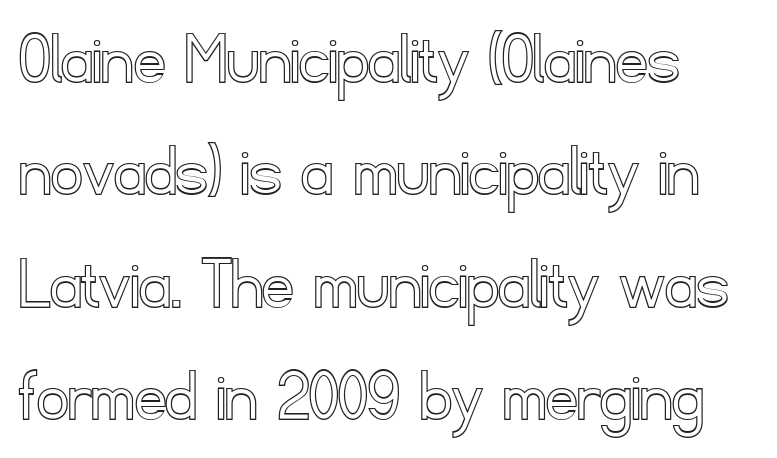
{"italic": "no", "width": "normal", "x_height": "small", "monospaced": "no", "underline": "no", "align": "left", "line_spacing": "normal", "line_spacing_ratio": 1.46, "letter_spacing": "normal", "letter_spacing_em": 0.0, "glyph_px": 77}
